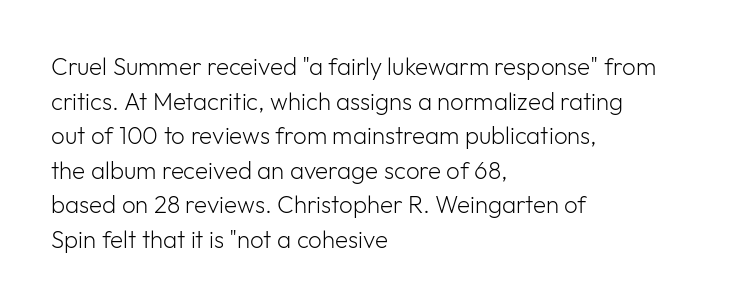
{"italic": "no", "bold": "no", "underline": "no", "align": "left", "line_spacing": "normal", "line_spacing_ratio": 1.44, "letter_spacing": "normal", "letter_spacing_em": 0.0, "glyph_px": 24}
